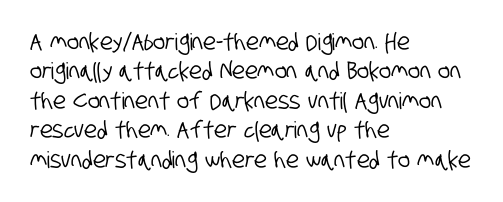
The image shows 23 px text type; set left-aligned, normal line spacing (1.28x), normal letter spacing, not underlined.
